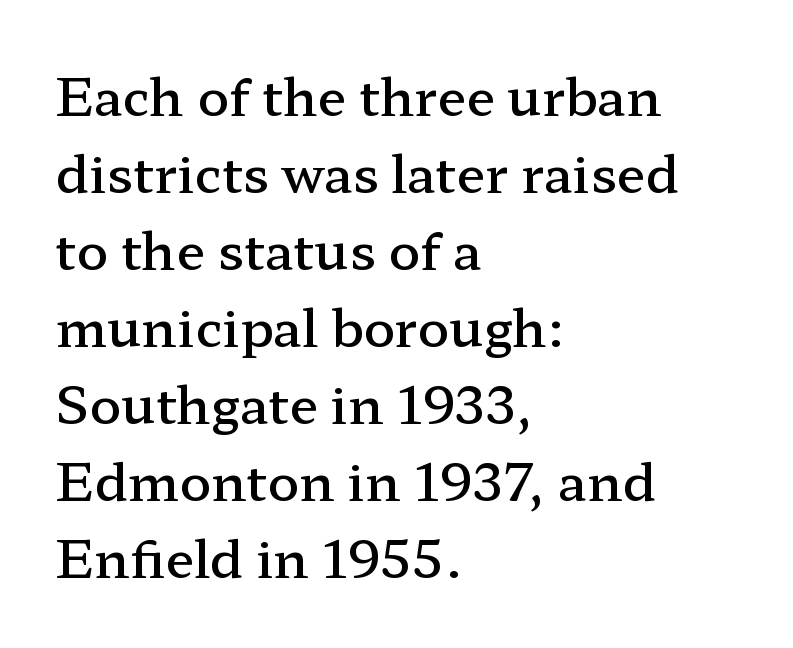
Successive baselines arrive at the customary interval. Each letter keeps its own natural width here, so spacing adapts to shape. Yep, those are serifs on the letters. Letters rest on an invisible, unmarked baseline. This is the in-between weight designers call semibold or demi.
